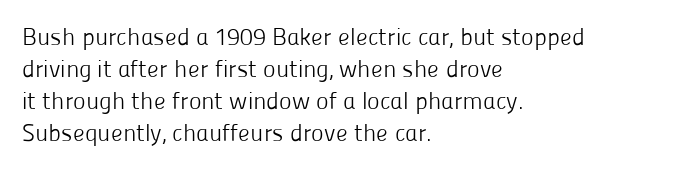
{"italic": "no", "bold": "no", "underline": "no", "align": "left", "line_spacing": "normal", "line_spacing_ratio": 1.33, "letter_spacing": "normal", "letter_spacing_em": 0.0, "glyph_px": 24}
